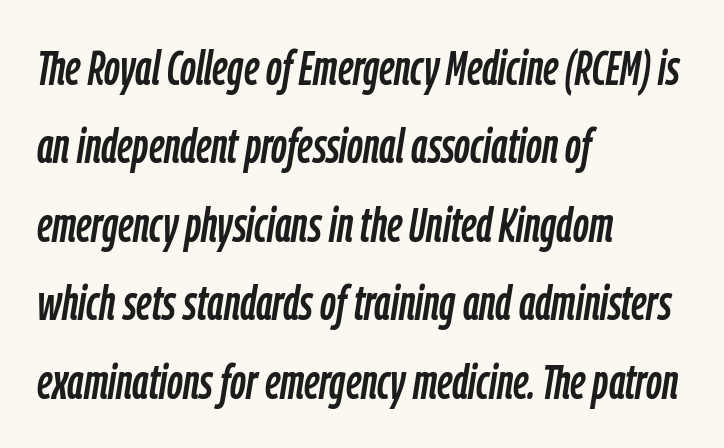
The image shows 49 px condensed type, italic (leaning right); set left-aligned, normal line spacing (1.6x), normal letter spacing, not underlined; low stroke contrast and a medium x-height.
